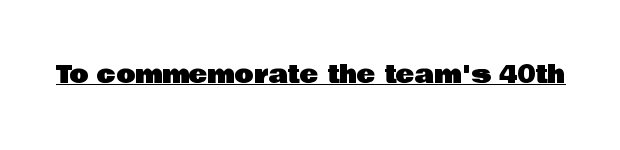
You can tell it's not italic because the verticals are truly vertical. Honestly, the letter spacing is just normal — you wouldn't notice it. Students, observe the line beneath the letters — that is underlining.
